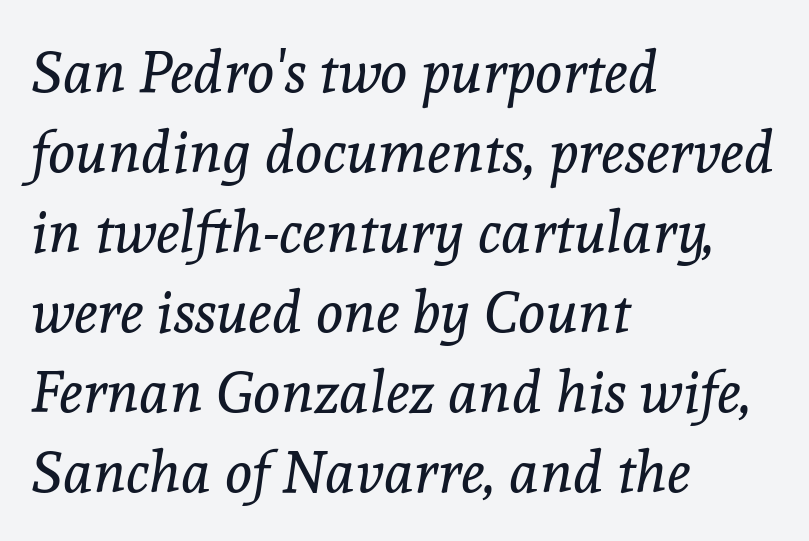
The image shows 58 px regular-weight serif type, italic (leaning right); set left-aligned, normal line spacing (1.38x), normal letter spacing, not underlined; a medium x-height.
